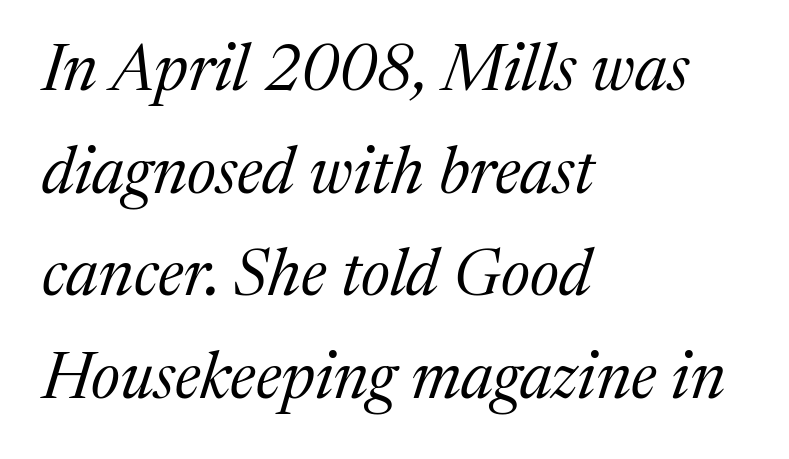
The image shows 65 px regular-weight serif type, italic (leaning right); set left-aligned, normal line spacing (1.58x), normal letter spacing, not underlined; medium stroke contrast and a medium x-height.
